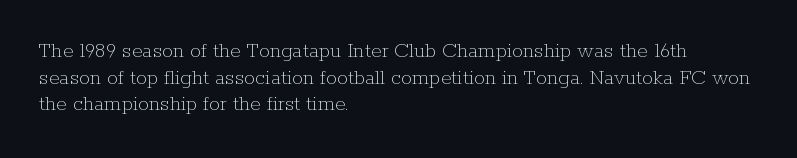
The image shows 22 px text type, upright; set left-aligned, line spacing 1.21x, normal letter spacing, not underlined.
